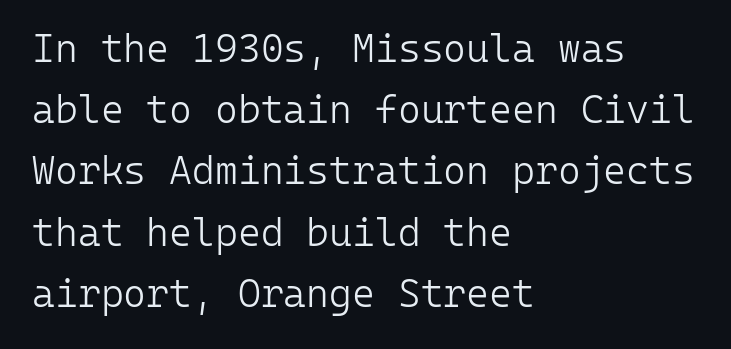
Think of a typewriter: that constant character pitch is what you see here. The passage shown stacks its lines at a standard gap. Letters have the restrained weight of plain body copy at most. Students, note that the glyphs here touch the page at normal intervals. Upright lettering throughout. Honestly, there is no underline to notice here at all.
